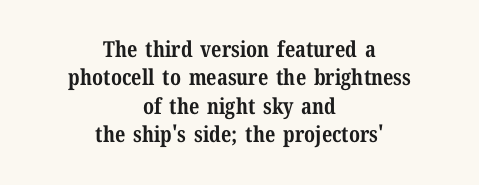
The image shows 22 px bold type, upright; set centered, normal line spacing (1.29x), normal letter spacing, not underlined.
